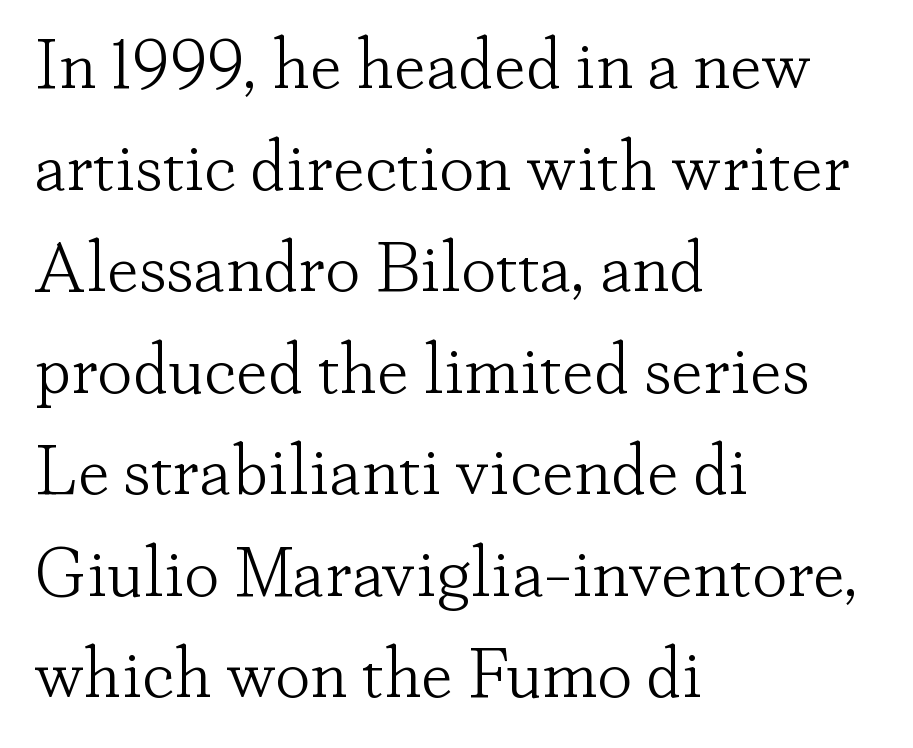
{"serif": "yes", "italic": "no", "bold": "no", "weight": "light", "width": "normal", "stroke_contrast": "low", "x_height": "small", "monospaced": "no", "underline": "no", "align": "left", "line_spacing": "normal", "line_spacing_ratio": 1.43, "letter_spacing": "normal", "letter_spacing_em": 0.0, "glyph_px": 71}
